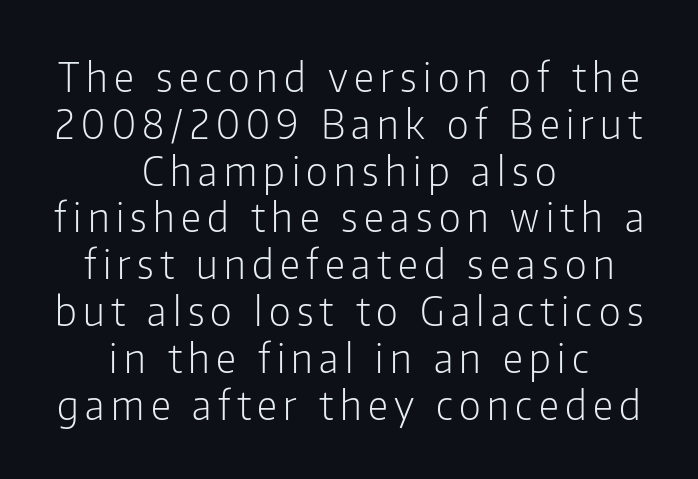
Q: Is the text bold? A: No.
Q: Is the text italic (slanted)? A: No, it is upright.
Q: Is the typeface a serif or a sans-serif typeface? A: Sans-serif.
Q: Is the text underlined? A: No.
Q: How is the paragraph aligned? A: Centered.
Q: Width (condensed, normal, or wide)? A: Condensed.
Q: Stroke contrast? A: Low.
Q: x-height? A: Medium.
Q: Monospaced? A: No.
